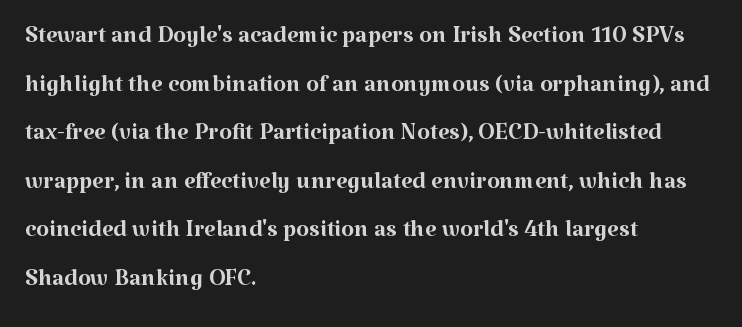
Q: Is the text bold? A: No.
Q: Is the text italic (slanted)? A: No, it is upright.
Q: Is the typeface a serif or a sans-serif typeface? A: Serif.
Q: Is the text underlined? A: No.
Q: How is the paragraph aligned? A: Left-aligned.
Q: Is the spacing between letters normal or unusually wide? A: Normal.
Q: Is the spacing between lines tight, normal or loose? A: Normal.
Q: Width (condensed, normal, or wide)? A: Normal.
Q: Stroke contrast? A: Medium.
Q: x-height? A: Medium.
Q: Monospaced? A: No.
